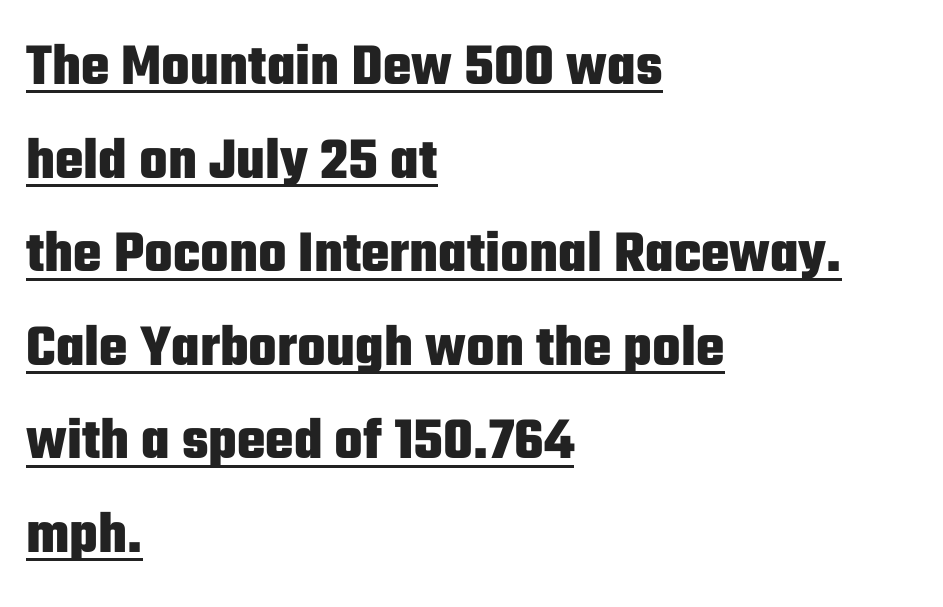
Q: Is the text bold? A: Yes.
Q: Is the text italic (slanted)? A: No, it is upright.
Q: Is the typeface a serif or a sans-serif typeface? A: Sans-serif.
Q: Is the text underlined? A: Yes.
Q: How is the paragraph aligned? A: Left-aligned.
Q: Is the spacing between letters normal or unusually wide? A: Normal.
Q: Is the spacing between lines tight, normal or loose? A: Normal.
Q: Width (condensed, normal, or wide)? A: Condensed.
Q: Stroke contrast? A: Low.
Q: x-height? A: Medium.
Q: Monospaced? A: No.
